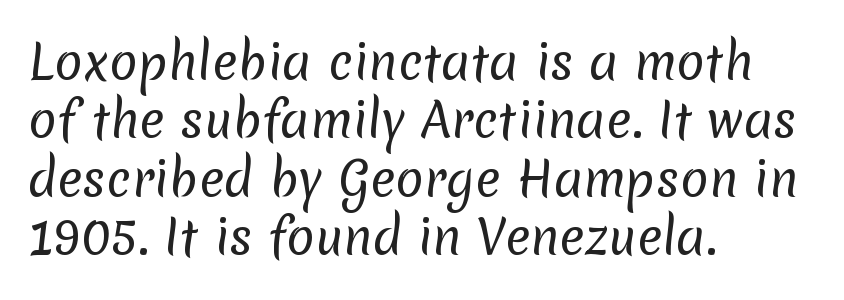
The image shows 47 px regular-weight sans-serif type; set left-aligned, line spacing 1.24x, normal letter spacing, not underlined; low stroke contrast and a medium x-height.
